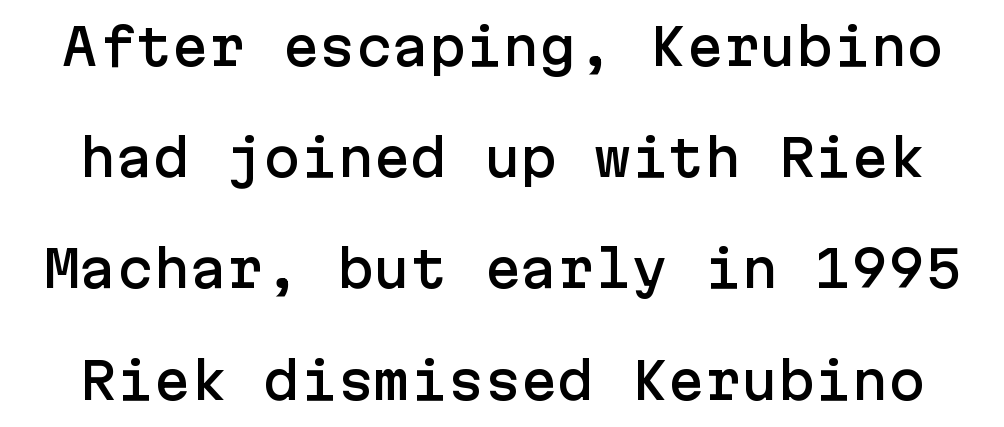
{"serif": "no", "italic": "no", "width": "normal", "stroke_contrast": "low", "x_height": "medium", "underline": "no", "line_spacing": "loose", "line_spacing_ratio": 2.27, "letter_spacing": "normal", "letter_spacing_em": 0.0, "glyph_px": 49}
